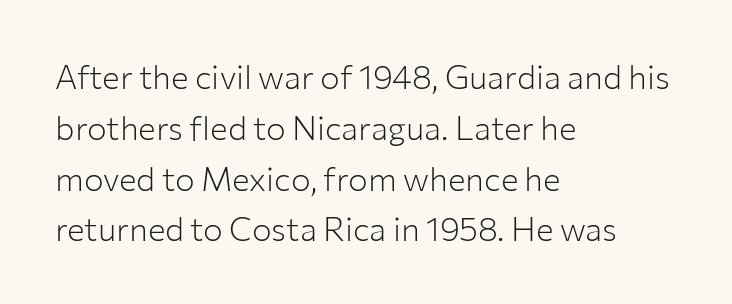
Q: Is the text bold? A: No.
Q: Is the text italic (slanted)? A: No, it is upright.
Q: Is the typeface a serif or a sans-serif typeface? A: Sans-serif.
Q: Is the text underlined? A: No.
Q: How is the paragraph aligned? A: Left-aligned.
Q: Is the spacing between letters normal or unusually wide? A: Normal.
Q: Is the spacing between lines tight, normal or loose? A: Normal.
Q: Width (condensed, normal, or wide)? A: Normal.
Q: Stroke contrast? A: Low.
Q: x-height? A: Medium.
Q: Monospaced? A: No.
